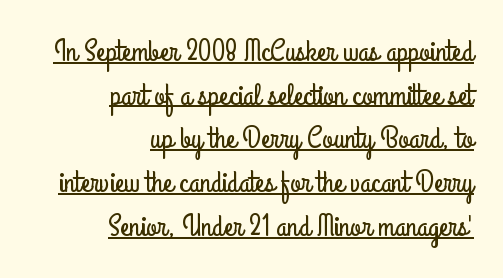
Like a heading marked for emphasis, these lines bear an underscore. Which margin do the lines hug? The right one — the left edge is uneven. Is there much room between lines? A standard amount, neither cramped nor airy. Short note: letters normally spaced. The rendering uses natural spacing where letterforms have individual widths.
